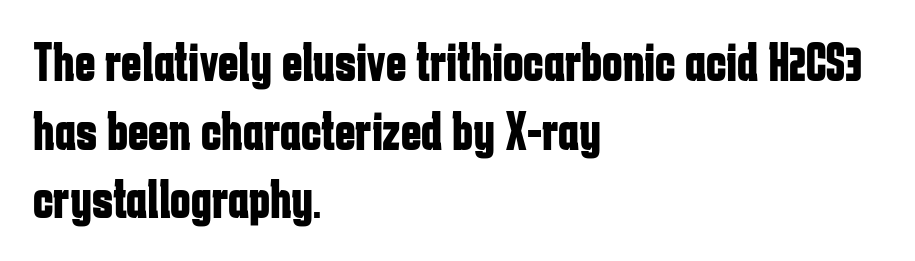
{"serif": "no", "italic": "no", "bold": "yes", "weight": "bold", "width": "condensed", "stroke_contrast": "low", "x_height": "medium", "monospaced": "no", "underline": "no", "align": "left", "line_spacing": "normal", "line_spacing_ratio": 1.25, "letter_spacing": "normal", "letter_spacing_em": 0.0, "glyph_px": 55}
